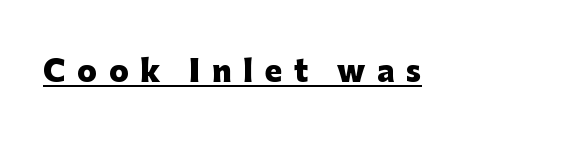
Q: Is the text bold? A: Yes.
Q: Is the text italic (slanted)? A: No, it is upright.
Q: Is the typeface a serif or a sans-serif typeface? A: Sans-serif.
Q: Is the text underlined? A: Yes.
Q: Is the spacing between letters normal or unusually wide? A: Unusually wide.
Q: Width (condensed, normal, or wide)? A: Normal.
Q: Stroke contrast? A: Low.
Q: x-height? A: Medium.
Q: Monospaced? A: No.
